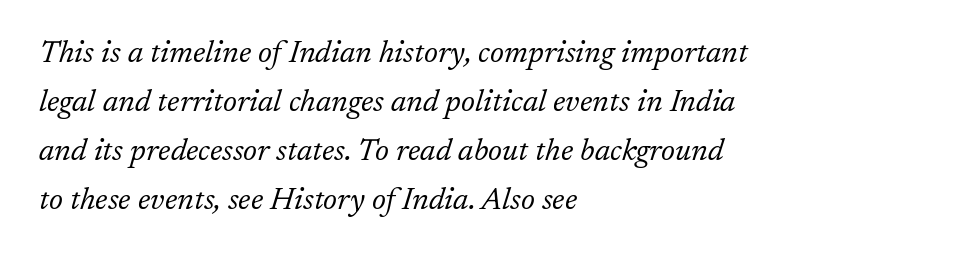
The text was rendered using a seriffed face with decorative stroke endings. The font's italic variant was chosen for this text. Looks like regular typesetting: each glyph gets only the width it needs. The lines sit at an ordinary, default distance from one another. Is the type heavy? It reads as light-to-regular instead. Line starts are locked; line ends wander.
